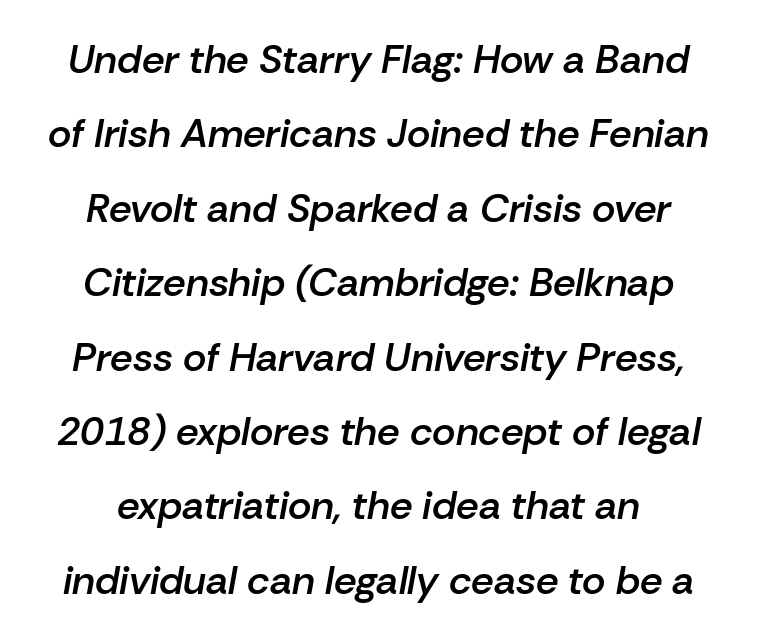
{"italic": "yes", "lean": "right", "slant_degrees": 10, "bold": "semi", "weight": "semibold", "width": "normal", "stroke_contrast": "low", "x_height": "medium", "monospaced": "no", "underline": "no", "align": "center", "line_spacing_ratio": 1.86, "letter_spacing": "normal", "letter_spacing_em": 0.0, "glyph_px": 40}
